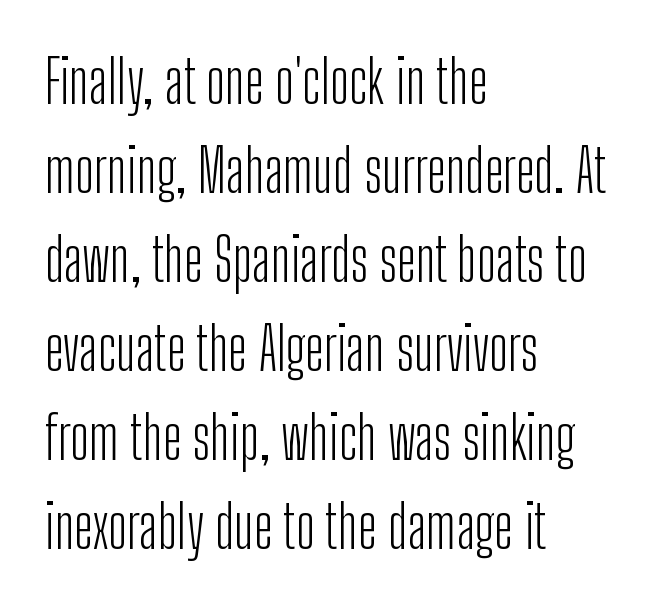
Q: Is the text bold? A: No.
Q: Is the text italic (slanted)? A: No, it is upright.
Q: Is the typeface a serif or a sans-serif typeface? A: Sans-serif.
Q: Is the text underlined? A: No.
Q: How is the paragraph aligned? A: Left-aligned.
Q: Is the spacing between letters normal or unusually wide? A: Normal.
Q: Is the spacing between lines tight, normal or loose? A: Normal.
Q: Width (condensed, normal, or wide)? A: Condensed.
Q: Stroke contrast? A: Low.
Q: x-height? A: Medium.
Q: Monospaced? A: No.
